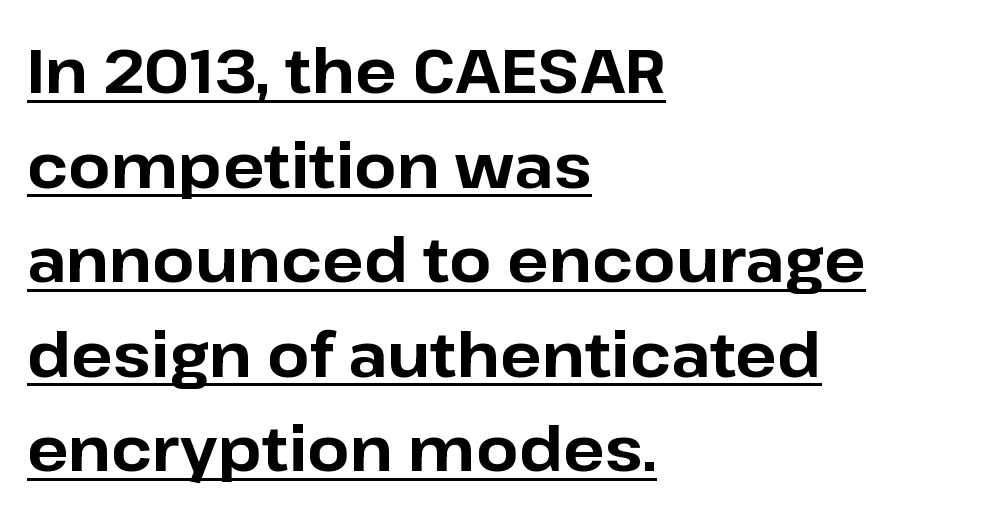
Q: Is the text bold? A: Yes.
Q: Is the text italic (slanted)? A: No, it is upright.
Q: Is the typeface a serif or a sans-serif typeface? A: Sans-serif.
Q: Is the text underlined? A: Yes.
Q: How is the paragraph aligned? A: Left-aligned.
Q: Is the spacing between letters normal or unusually wide? A: Normal.
Q: Is the spacing between lines tight, normal or loose? A: Normal.
Q: Width (condensed, normal, or wide)? A: Normal.
Q: Stroke contrast? A: Low.
Q: x-height? A: Medium.
Q: Monospaced? A: No.
